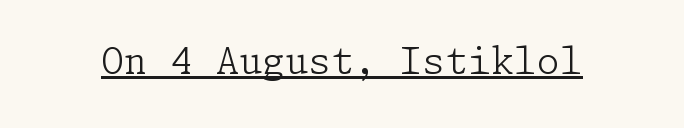
Q: Is the text bold? A: No.
Q: Is the text italic (slanted)? A: No, it is upright.
Q: Is the typeface a serif or a sans-serif typeface? A: Serif.
Q: Is the text underlined? A: Yes.
Q: Is the spacing between letters normal or unusually wide? A: Normal.
Q: Width (condensed, normal, or wide)? A: Normal.
Q: Stroke contrast? A: Low.
Q: x-height? A: Medium.
